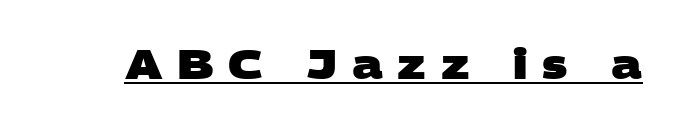
You can tell from the bare stems that sans-serif type was used. Heft: maximum for text — a bold. Each letter keeps its own natural width here, so spacing adapts to shape. The line texture is sparse and dotted thanks to wide tracking. What decoration does the sample have? An underline.
